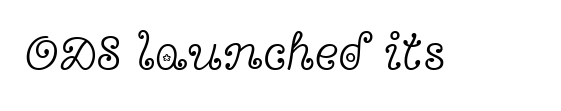
Q: Is the text bold? A: No.
Q: Is the text italic (slanted)? A: No, it is upright.
Q: Is the typeface a serif or a sans-serif typeface? A: Serif.
Q: Is the text underlined? A: No.
Q: Is the spacing between letters normal or unusually wide? A: Normal.
Q: Width (condensed, normal, or wide)? A: Wide.
Q: x-height? A: Medium.
Q: Monospaced? A: No.
